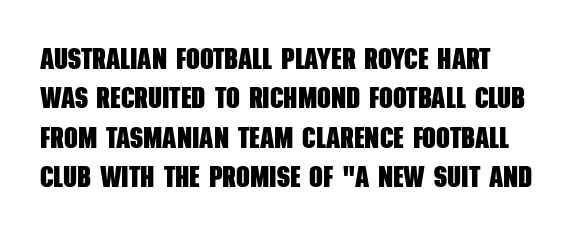
The image shows 30 px heavy, condensed sans-serif type; set left-aligned, normal line spacing (1.31x), normal letter spacing, not underlined; low stroke contrast and a large x-height.
